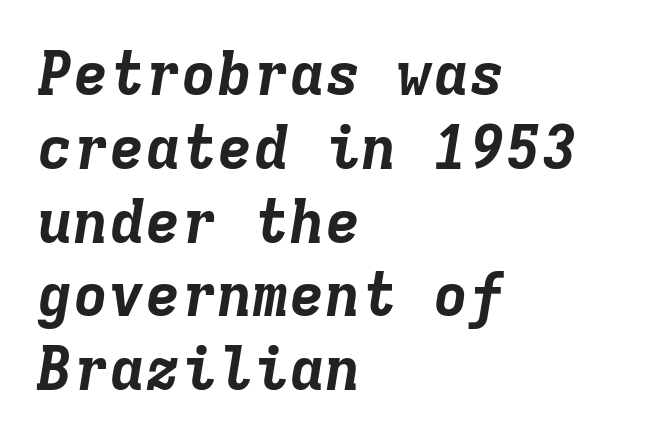
Q: Is the text bold? A: Yes.
Q: Is the text italic (slanted)? A: Yes, it leans right by about 9 degrees.
Q: Is the text underlined? A: No.
Q: How is the paragraph aligned? A: Left-aligned.
Q: Is the spacing between letters normal or unusually wide? A: Normal.
Q: Width (condensed, normal, or wide)? A: Normal.
Q: Stroke contrast? A: Low.
Q: x-height? A: Medium.
Q: Monospaced? A: Yes.
